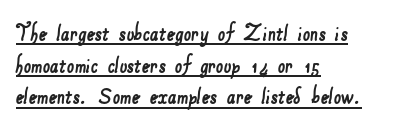
{"underline": "yes", "align": "left", "line_spacing_ratio": 1.22, "letter_spacing": "normal", "letter_spacing_em": 0.0, "glyph_px": 26}
